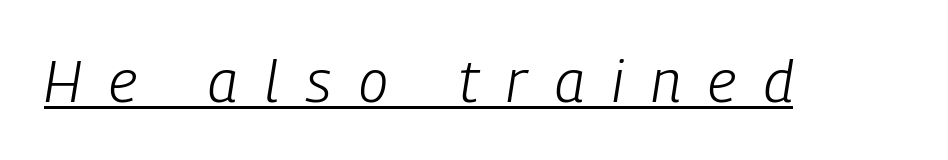
Q: Is the text bold? A: No.
Q: Is the text italic (slanted)? A: Yes, it leans right by about 9 degrees.
Q: Is the text underlined? A: Yes.
Q: Is the spacing between letters normal or unusually wide? A: Unusually wide.
Q: Width (condensed, normal, or wide)? A: Condensed.
Q: Stroke contrast? A: Low.
Q: x-height? A: Medium.
Q: Monospaced? A: No.
